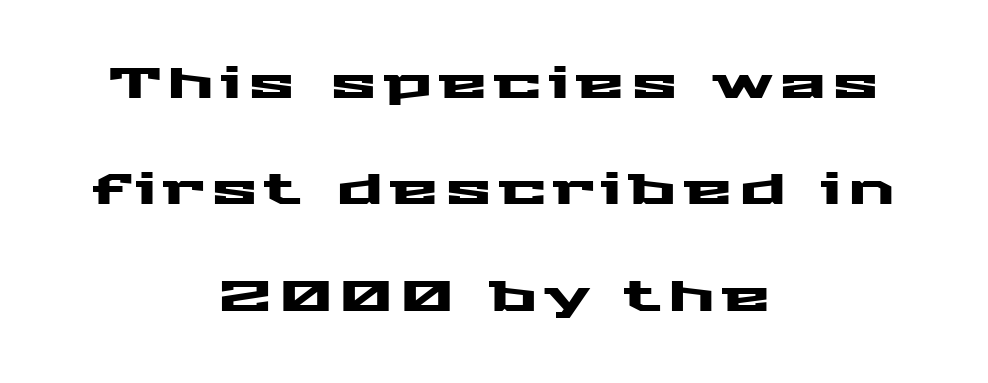
{"serif": "no", "italic": "no", "width": "wide", "stroke_contrast": "medium", "x_height": "medium", "monospaced": "no", "underline": "no", "align": "center", "line_spacing": "loose", "line_spacing_ratio": 2.42, "glyph_px": 44}
